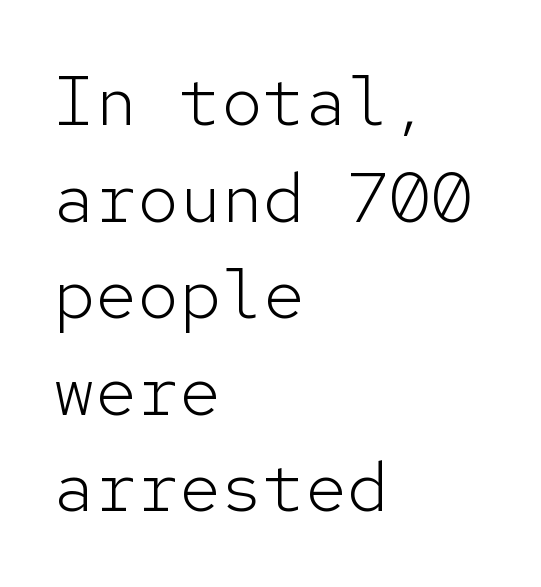
Is the letter spacing exaggerated? No — it looks like the ordinary default. Horizontal bands of white between lines are of average thickness. You can tell it's not italic because the verticals are truly vertical. These glyphs show unthickened strokes, regular width or finer. Each row of text sits above clean, open space.
